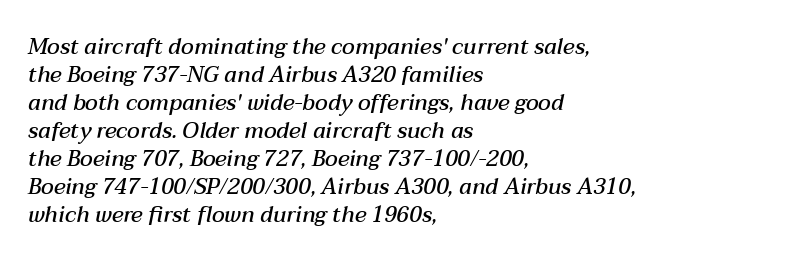
The image shows 22 px text type, italic (leaning right); set left-aligned, normal line spacing (1.27x), normal letter spacing, not underlined.
